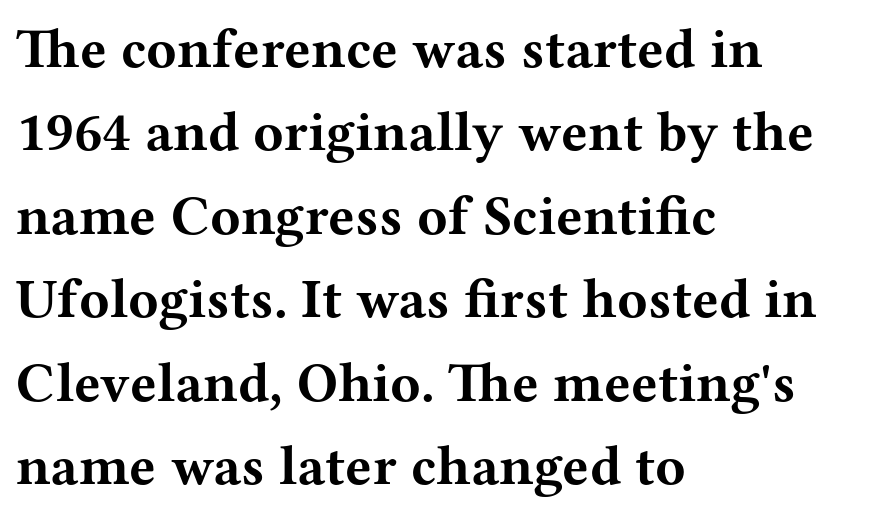
Whoever set this chose a conventional vertical rhythm. This is roman type, the default non-slanted kind. Inter-character spacing is left at the font's built-in metrics. Type without underlining. The passage shown is typed in a proportional face where columns would drift. The rag falls on the right side of this text block.
